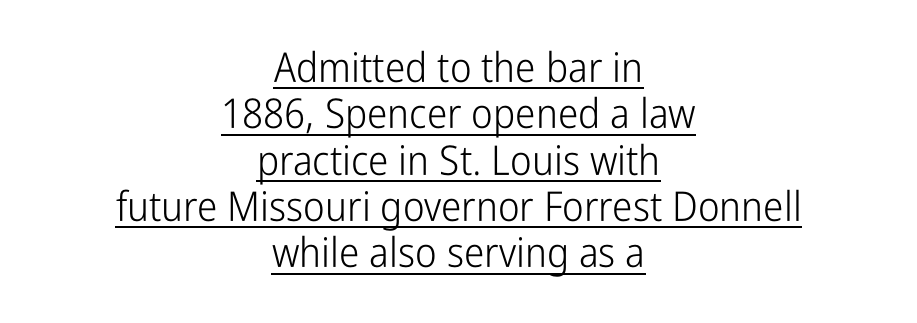
Q: Is the text bold? A: No.
Q: Is the text italic (slanted)? A: No, it is upright.
Q: Is the typeface a serif or a sans-serif typeface? A: Sans-serif.
Q: Is the text underlined? A: Yes.
Q: How is the paragraph aligned? A: Centered.
Q: Is the spacing between letters normal or unusually wide? A: Normal.
Q: Is the spacing between lines tight, normal or loose? A: Tight.
Q: Width (condensed, normal, or wide)? A: Condensed.
Q: Stroke contrast? A: Low.
Q: x-height? A: Medium.
Q: Monospaced? A: No.
